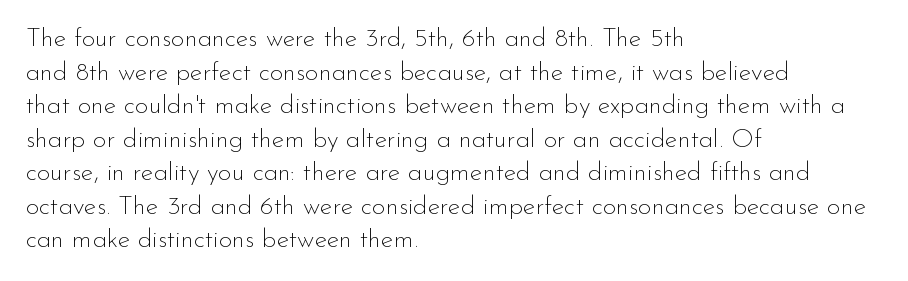
Interline gaps are of average width in this sample. In terms of posture, this sample is upright. Teacher's note: observe the even left margin — that is flush-left alignment. The cut favours lightness, reaching ordinary text weight at its darkest.
